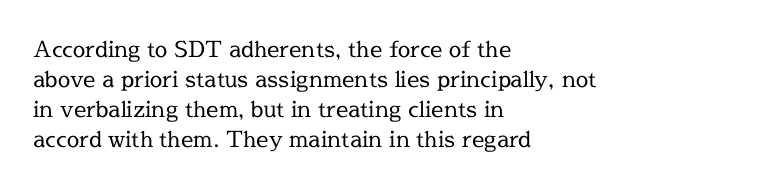
{"italic": "no", "bold": "no", "underline": "no", "align": "left", "line_spacing": "normal", "line_spacing_ratio": 1.36, "letter_spacing": "normal", "letter_spacing_em": 0.0, "glyph_px": 22}
